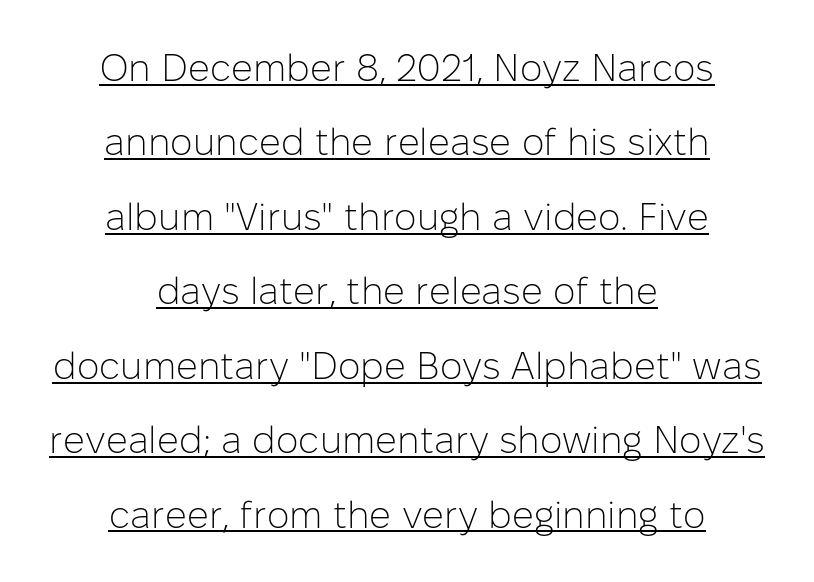
{"serif": "no", "italic": "no", "bold": "no", "weight": "light", "width": "normal", "stroke_contrast": "low", "x_height": "medium", "monospaced": "no", "underline": "yes", "align": "center", "line_spacing": "loose", "line_spacing_ratio": 1.96, "letter_spacing": "normal", "letter_spacing_em": 0.0, "glyph_px": 38}
